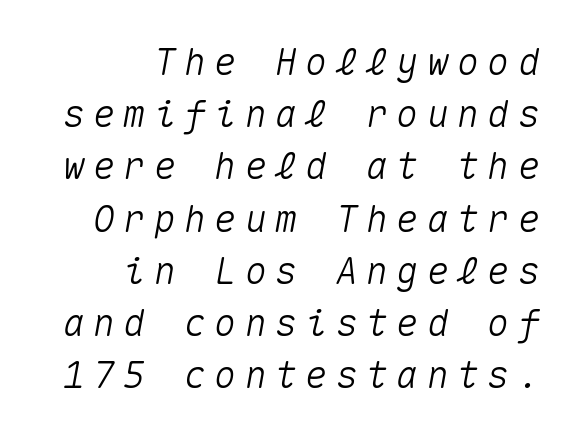
The image shows 37 px text type, italic (leaning right), monospaced; set right-aligned, normal line spacing (1.41x), unusually wide letter spacing (+0.22 em), not underlined; medium stroke contrast and a medium x-height.
